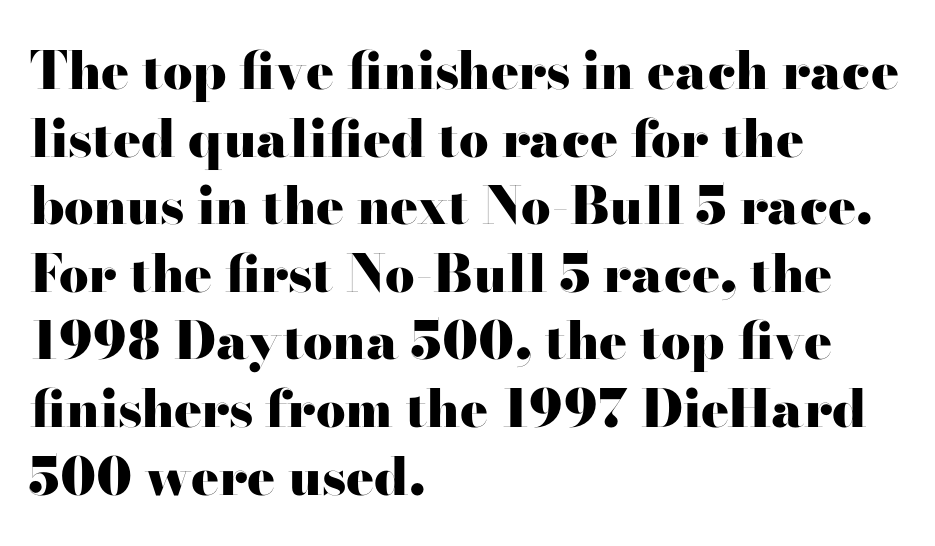
The image shows 52 px heavy, wide serif type, upright; set left-aligned, normal line spacing (1.3x), normal letter spacing, not underlined; high stroke contrast and a small x-height.
